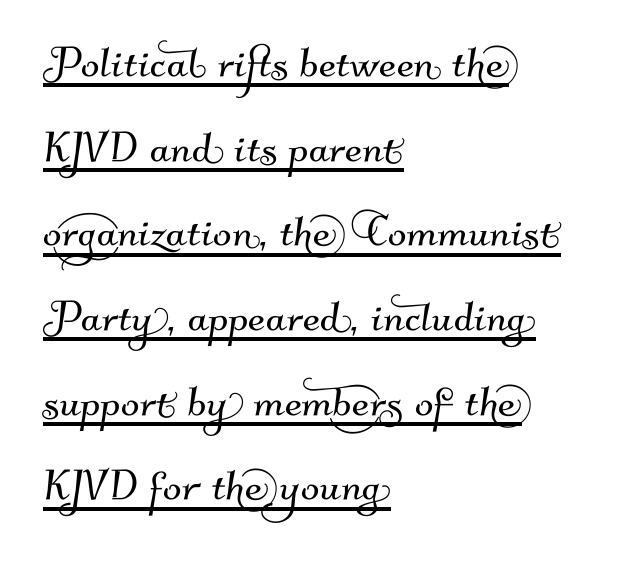
Each letter's strokes conclude bluntly, with no projecting serifs. The passage shown is underscored from start to finish. Proportional: the letters do not fall into vertical columns. Vertically, the passage feels balanced, rows spaced as you'd expect. Left-aligned paragraph, ragged on the right. Nobody touched the tracking dial on this one.
